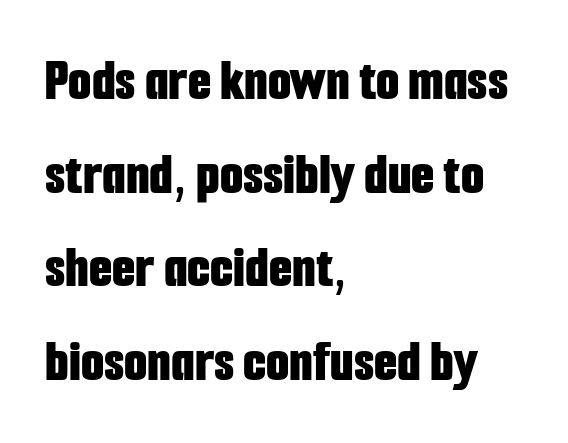
Q: Is the text bold? A: Yes.
Q: Is the text italic (slanted)? A: No, it is upright.
Q: Is the typeface a serif or a sans-serif typeface? A: Sans-serif.
Q: Is the text underlined? A: No.
Q: How is the paragraph aligned? A: Left-aligned.
Q: Is the spacing between letters normal or unusually wide? A: Normal.
Q: Is the spacing between lines tight, normal or loose? A: Normal.
Q: Width (condensed, normal, or wide)? A: Condensed.
Q: Stroke contrast? A: Low.
Q: x-height? A: Medium.
Q: Monospaced? A: No.
